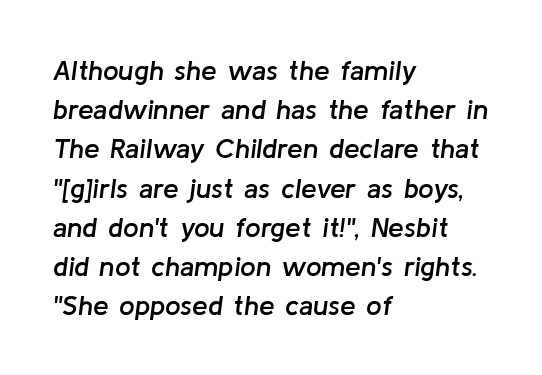
Q: Is the text bold? A: Semi-bold.
Q: Is the text italic (slanted)? A: Yes, it leans right by about 8 degrees.
Q: Is the text underlined? A: No.
Q: How is the paragraph aligned? A: Left-aligned.
Q: Is the spacing between letters normal or unusually wide? A: Normal.
Q: Is the spacing between lines tight, normal or loose? A: Normal.
Q: Width (condensed, normal, or wide)? A: Normal.
Q: Stroke contrast? A: Low.
Q: x-height? A: Medium.
Q: Monospaced? A: No.
